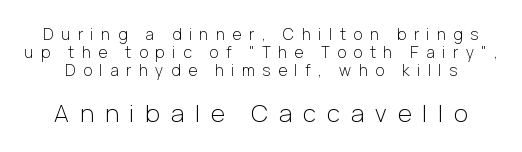
The image shows 24 px text type, upright; set tight line spacing (1.14x), unusually wide letter spacing (+0.46 em), not underlined; the second (bottom) block is 1.5x larger.
